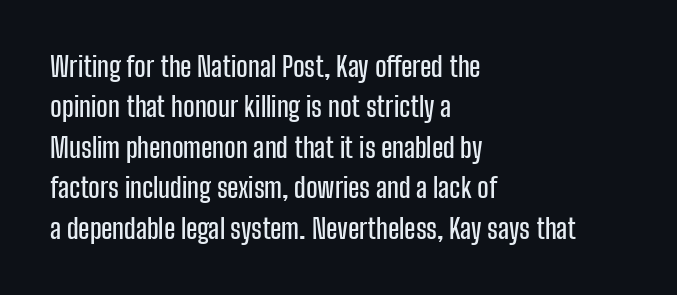
{"italic": "no", "underline": "no", "align": "left", "line_spacing": "normal", "line_spacing_ratio": 1.5, "letter_spacing": "normal", "letter_spacing_em": 0.0, "glyph_px": 27}
